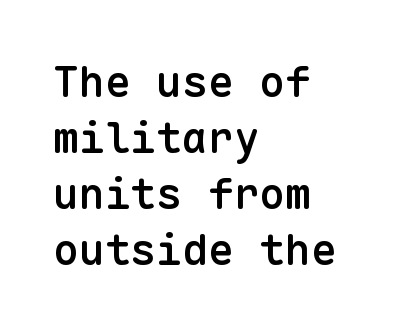
One-word summary of the alignment: left. A sans-serif font was chosen for this passage. What's the leading like? Ordinary, nothing unusual. Quick note: not italic, upright. Emphasis by weight is partial: semibold. Glance below the letters and you will spot only blank space.
